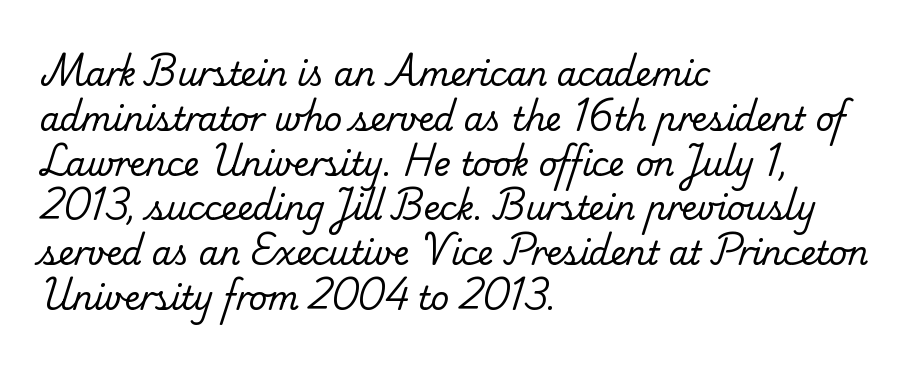
{"serif": "yes", "bold": "no", "weight": "regular", "width": "normal", "stroke_contrast": "low", "x_height": "small", "monospaced": "no", "underline": "no", "align": "left", "line_spacing": "normal", "line_spacing_ratio": 1.4, "letter_spacing": "normal", "letter_spacing_em": 0.0, "glyph_px": 32}
